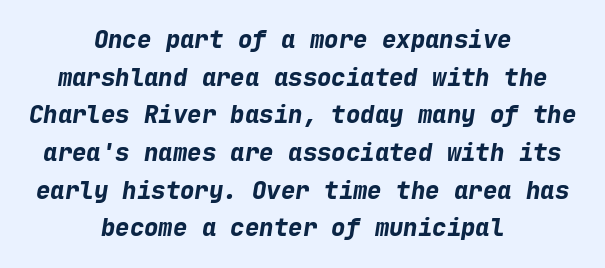
The image shows 24 px bold type, italic (leaning right); set centered, normal line spacing (1.57x), normal letter spacing, not underlined.
